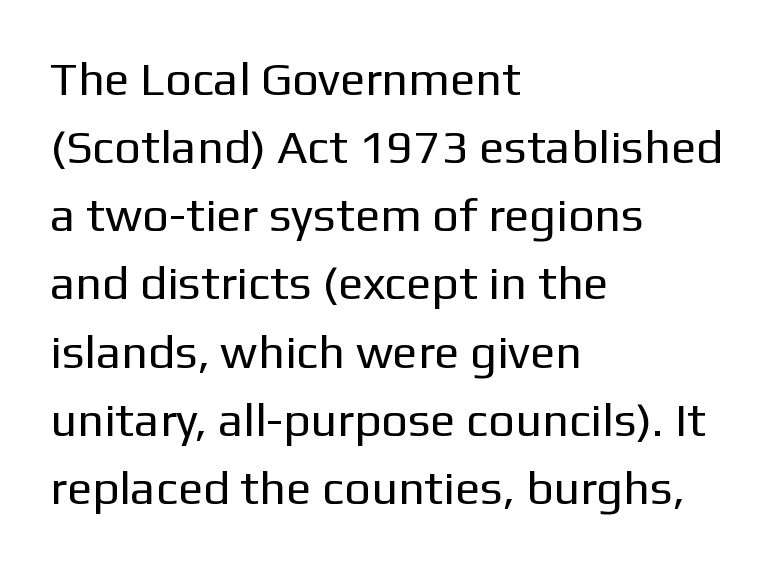
The image shows 47 px regular-weight sans-serif type, upright; set left-aligned, normal line spacing (1.45x), normal letter spacing, not underlined; low stroke contrast and a medium x-height.
